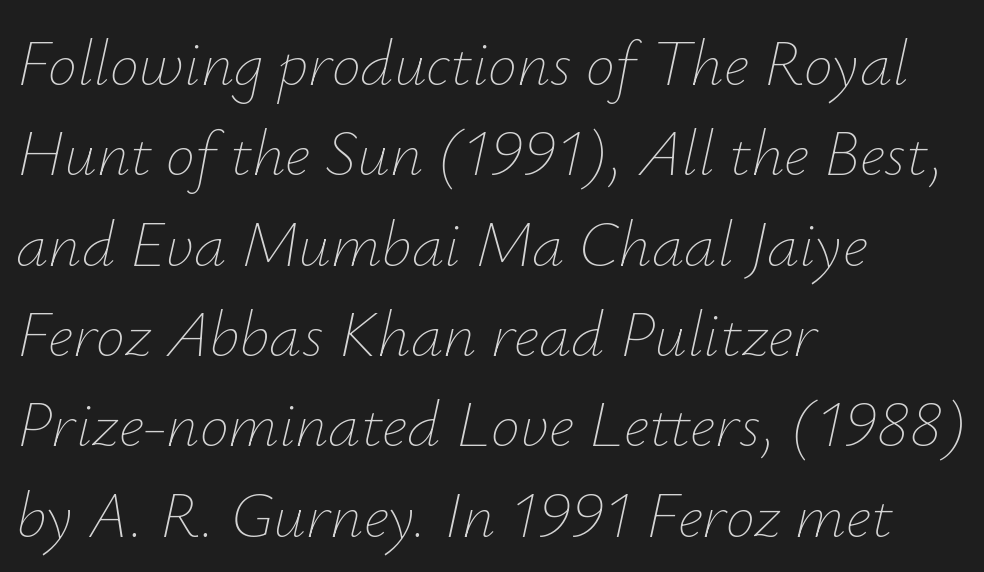
The image shows 65 px thin type, italic (leaning right); set left-aligned, normal line spacing (1.39x), normal letter spacing, not underlined; low stroke contrast and a small x-height.
